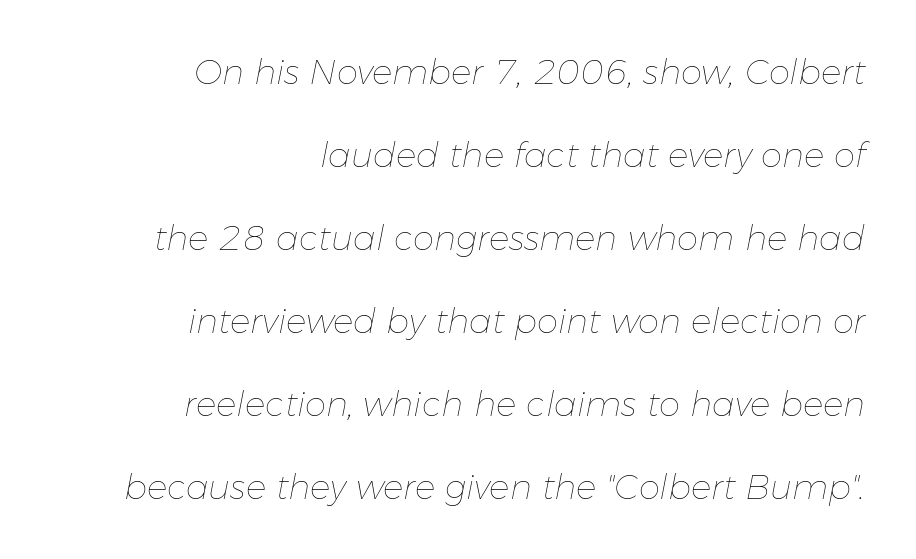
Q: Is the text bold? A: No.
Q: Is the text italic (slanted)? A: Yes, it leans right by about 11 degrees.
Q: Is the text underlined? A: No.
Q: How is the paragraph aligned? A: Right-aligned.
Q: Is the spacing between letters normal or unusually wide? A: Normal.
Q: Is the spacing between lines tight, normal or loose? A: Loose.
Q: Width (condensed, normal, or wide)? A: Normal.
Q: Stroke contrast? A: Low.
Q: x-height? A: Medium.
Q: Monospaced? A: No.
